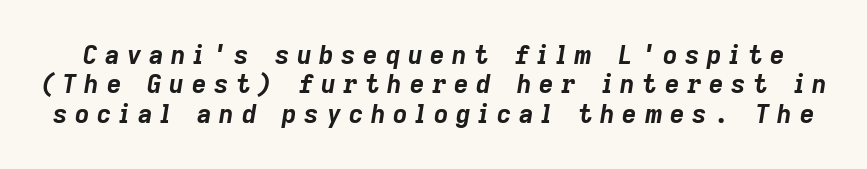
The image shows 25 px bold type, italic (leaning right); set line spacing 1.18x, unusually wide letter spacing (+0.31 em), not underlined.
